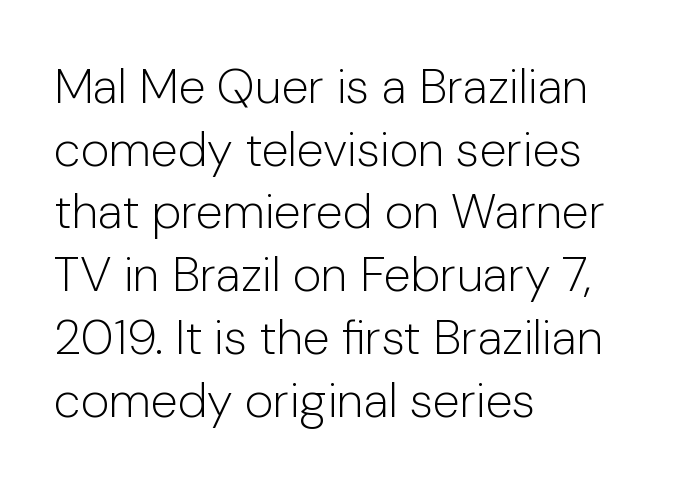
You could not count columns in this text — the font is proportionally spaced. The font's upright variant was chosen for this text. The rendering uses a moderate line-height, typical for paragraphs. Nope, no serifs anywhere on these letters. Horizontal alignment here is leftward, the default for most running prose. Nothing heavy about these letters — not bold at all.
